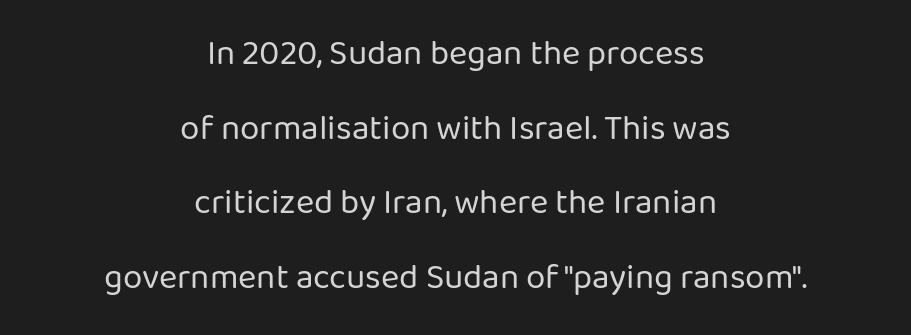
The image shows 35 px regular-weight sans-serif type, upright; set centered, loose line spacing (2.13x), normal letter spacing, not underlined; low stroke contrast and a medium x-height.
